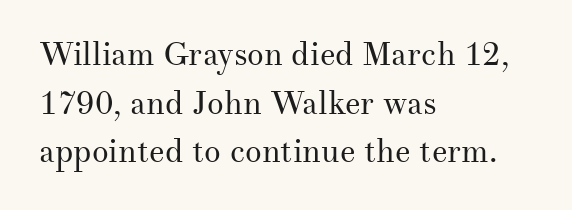
The image shows 33 px regular-weight serif type, upright; set left-aligned, normal line spacing (1.47x), normal letter spacing, not underlined; medium stroke contrast and a small x-height.
